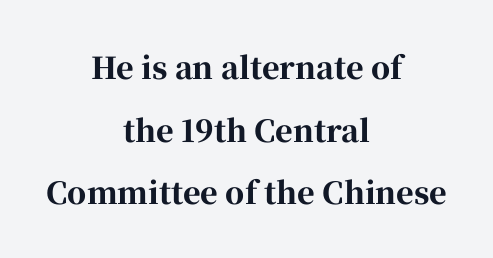
The image shows 30 px bold serif type, upright; set centered, loose line spacing (2.09x), normal letter spacing, not underlined; high stroke contrast and a medium x-height.
